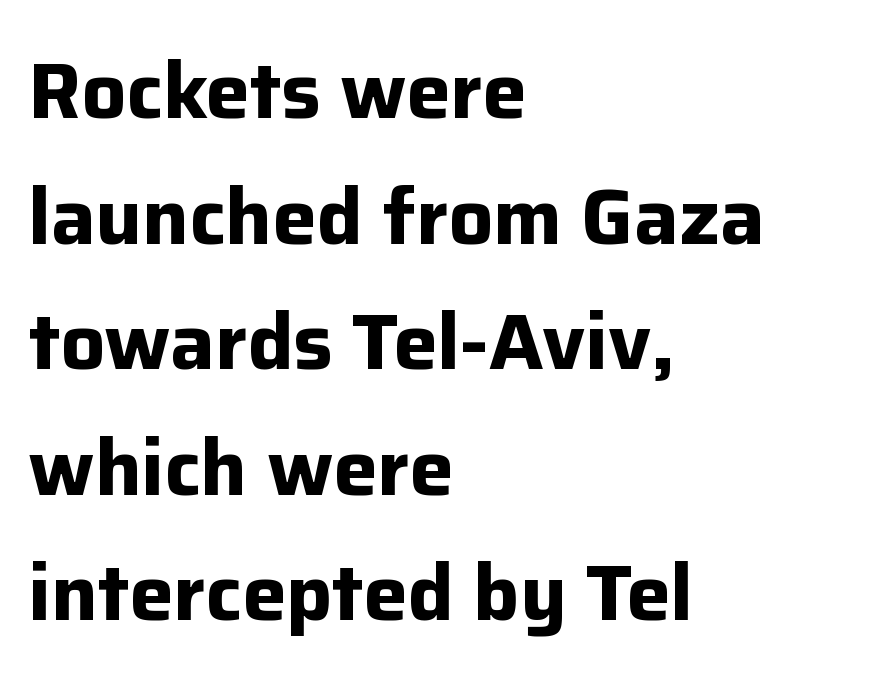
{"serif": "no", "italic": "no", "bold": "yes", "weight": "bold", "width": "normal", "stroke_contrast": "low", "x_height": "medium", "monospaced": "no", "underline": "no", "align": "left", "line_spacing": "normal", "line_spacing_ratio": 1.59, "letter_spacing": "normal", "letter_spacing_em": 0.0, "glyph_px": 79}
